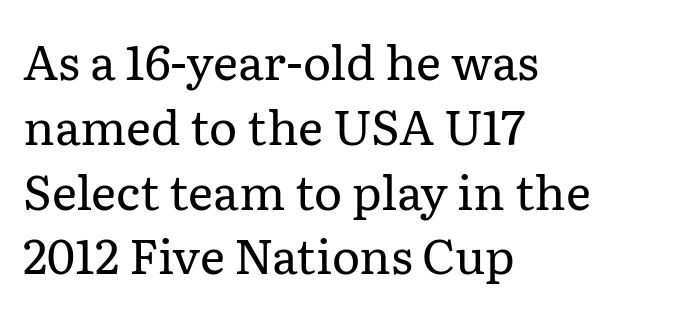
Q: Is the text bold? A: No.
Q: Is the text italic (slanted)? A: No, it is upright.
Q: Is the typeface a serif or a sans-serif typeface? A: Serif.
Q: Is the text underlined? A: No.
Q: How is the paragraph aligned? A: Left-aligned.
Q: Is the spacing between letters normal or unusually wide? A: Normal.
Q: Is the spacing between lines tight, normal or loose? A: Normal.
Q: Width (condensed, normal, or wide)? A: Normal.
Q: Stroke contrast? A: Low.
Q: x-height? A: Medium.
Q: Monospaced? A: No.
